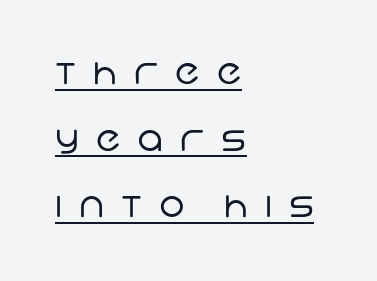
{"serif": "no", "bold": "no", "weight": "regular", "width": "normal", "stroke_contrast": "low", "x_height": "large", "monospaced": "no", "underline": "yes", "align": "left", "line_spacing_ratio": 1.85, "letter_spacing": "wide", "letter_spacing_em": 0.47, "glyph_px": 36}
